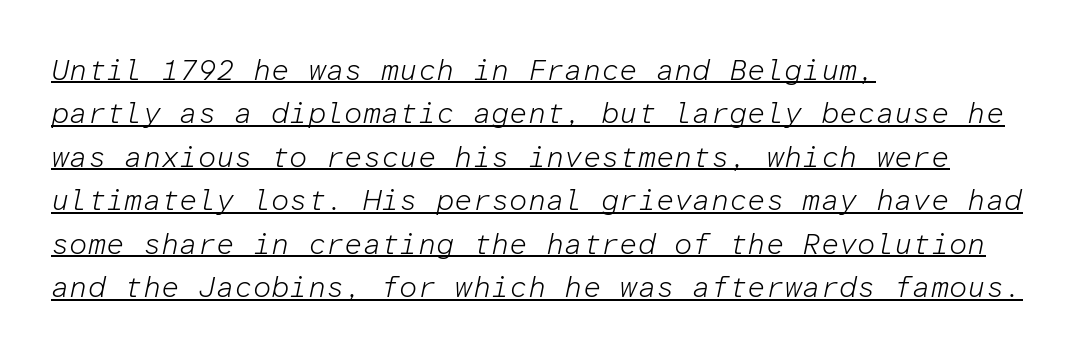
The image shows 29 px light type, italic (leaning right), monospaced; set left-aligned, normal line spacing (1.5x), normal letter spacing, underlined; low stroke contrast and a medium x-height.
